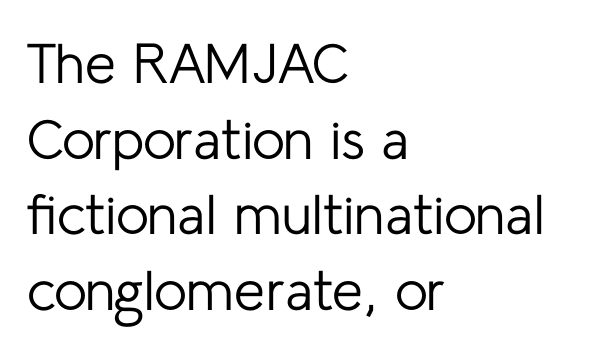
{"serif": "no", "italic": "no", "bold": "no", "weight": "regular", "width": "normal", "stroke_contrast": "low", "x_height": "medium", "monospaced": "no", "underline": "no", "align": "left", "line_spacing": "normal", "line_spacing_ratio": 1.35, "letter_spacing": "normal", "letter_spacing_em": 0.0, "glyph_px": 56}
